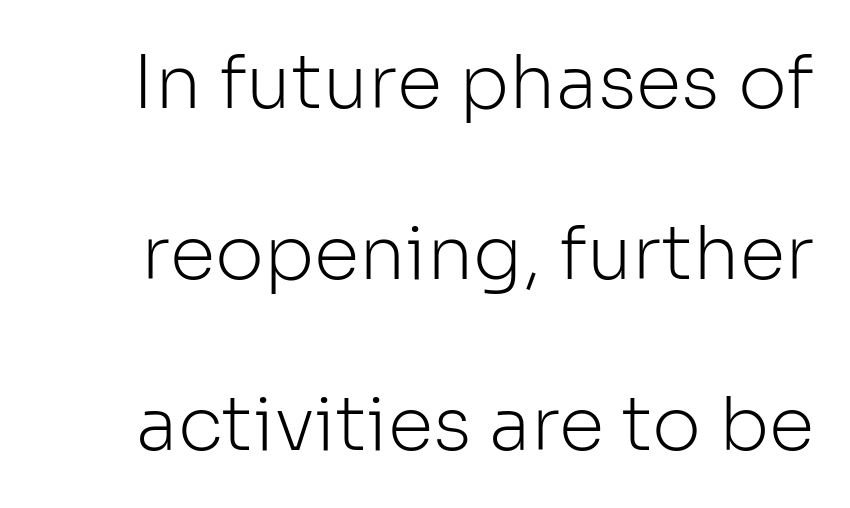
Q: Is the text bold? A: No.
Q: Is the text italic (slanted)? A: No, it is upright.
Q: Is the typeface a serif or a sans-serif typeface? A: Sans-serif.
Q: Is the text underlined? A: No.
Q: Is the spacing between letters normal or unusually wide? A: Normal.
Q: Is the spacing between lines tight, normal or loose? A: Loose.
Q: Width (condensed, normal, or wide)? A: Normal.
Q: Stroke contrast? A: Low.
Q: x-height? A: Medium.
Q: Monospaced? A: No.
